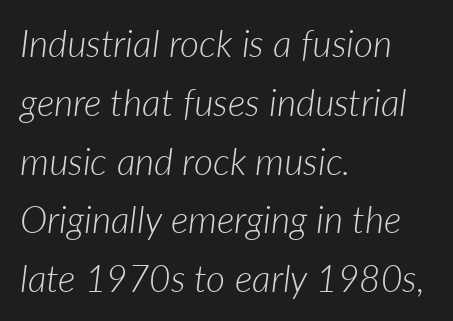
Q: Is the text bold? A: No.
Q: Is the text italic (slanted)? A: Yes, it leans right by about 7 degrees.
Q: Is the text underlined? A: No.
Q: How is the paragraph aligned? A: Left-aligned.
Q: Is the spacing between letters normal or unusually wide? A: Normal.
Q: Is the spacing between lines tight, normal or loose? A: Normal.
Q: Width (condensed, normal, or wide)? A: Normal.
Q: Stroke contrast? A: Low.
Q: x-height? A: Medium.
Q: Monospaced? A: No.
